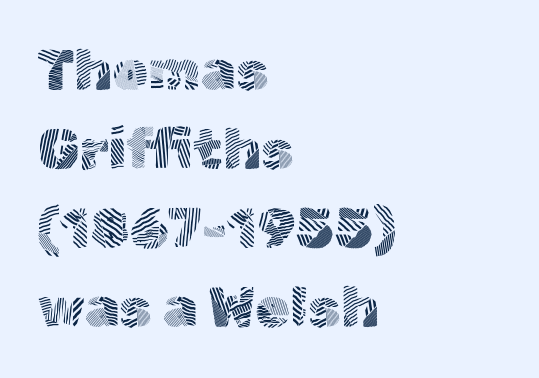
The image shows 56 px light sans-serif type, upright; set left-aligned, normal line spacing (1.41x), normal letter spacing, not underlined; a medium x-height.
